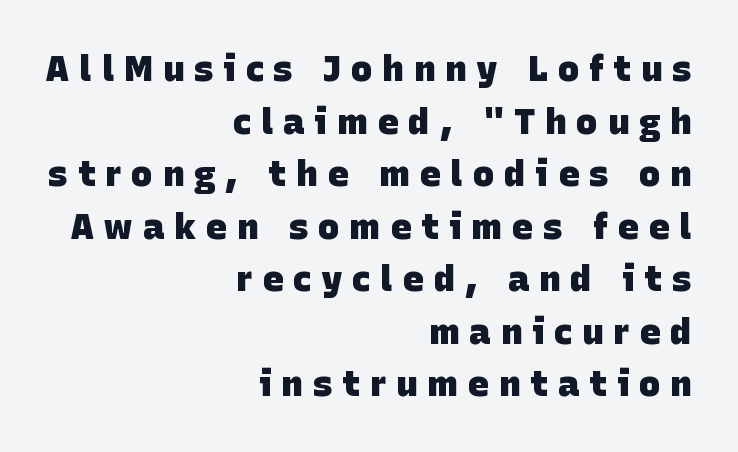
The image shows 36 px heavy sans-serif type; set right-aligned, normal line spacing (1.46x), unusually wide letter spacing (+0.27 em), not underlined; low stroke contrast and a large x-height.
